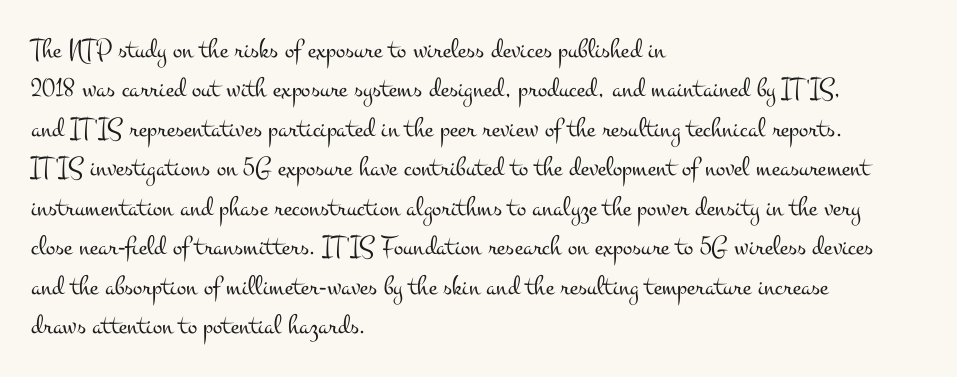
{"bold": "no", "weight": "light", "width": "wide", "stroke_contrast": "medium", "x_height": "small", "monospaced": "no", "underline": "no", "align": "left", "line_spacing": "normal", "line_spacing_ratio": 1.41, "letter_spacing": "normal", "letter_spacing_em": 0.0, "glyph_px": 28}
